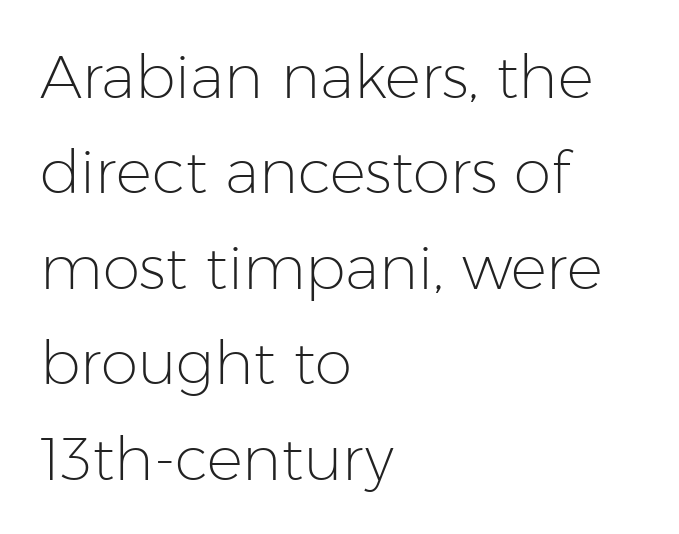
{"serif": "no", "italic": "no", "bold": "no", "weight": "light", "width": "normal", "stroke_contrast": "low", "x_height": "medium", "monospaced": "no", "underline": "no", "align": "left", "line_spacing": "normal", "line_spacing_ratio": 1.59, "letter_spacing": "normal", "letter_spacing_em": 0.0, "glyph_px": 60}
